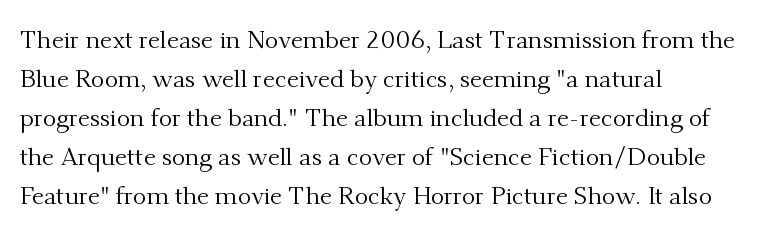
{"italic": "no", "bold": "no", "underline": "no", "align": "left", "line_spacing": "normal", "line_spacing_ratio": 1.56, "letter_spacing": "normal", "letter_spacing_em": 0.0, "glyph_px": 25}
